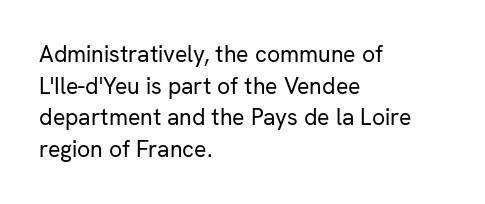
{"italic": "no", "bold": "no", "underline": "no", "align": "left", "line_spacing": "normal", "line_spacing_ratio": 1.38, "letter_spacing": "normal", "letter_spacing_em": 0.0, "glyph_px": 23}
